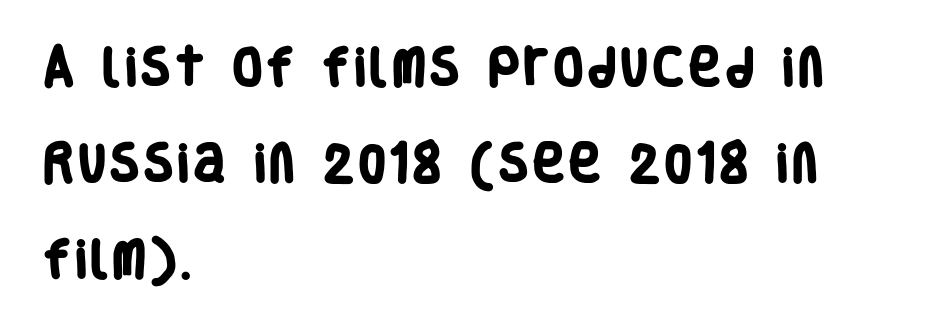
{"serif": "no", "bold": "yes", "weight": "heavy", "width": "condensed", "stroke_contrast": "low", "x_height": "large", "monospaced": "no", "underline": "no", "align": "left", "line_spacing": "loose", "line_spacing_ratio": 2.29, "glyph_px": 42}
